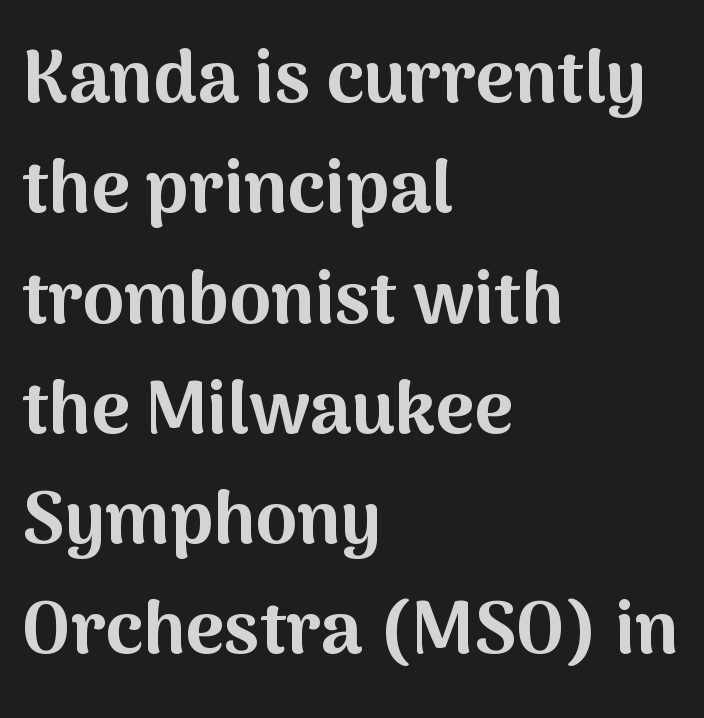
The image shows 74 px bold sans-serif type, upright; set left-aligned, normal line spacing (1.49x), normal letter spacing, not underlined; medium stroke contrast and a medium x-height.
